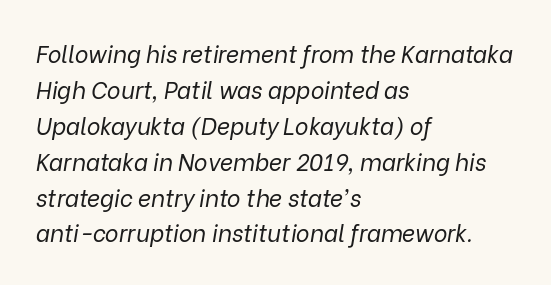
The face used here has a pronounced slope to its letters. The cut favours lightness, reaching ordinary text weight at its darkest. One-word summary of the alignment: left. These lines sit exactly where default settings would place them. Descenders are the only things crossing below the line. Characters follow at the spacing the type designer built in.
